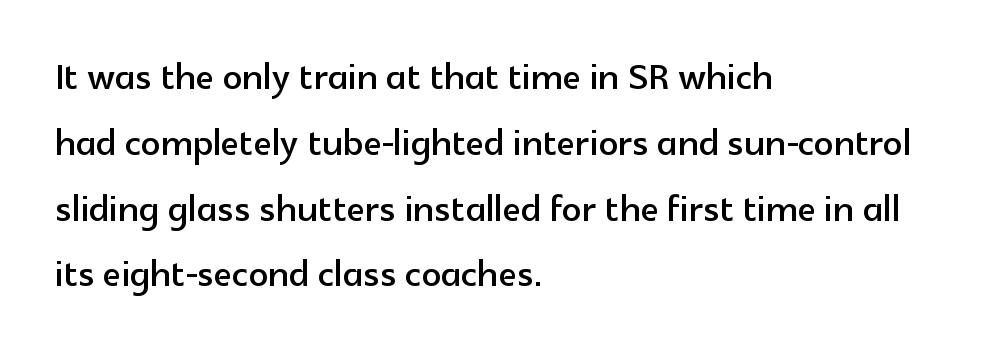
{"serif": "no", "italic": "no", "width": "normal", "x_height": "medium", "monospaced": "no", "underline": "no", "align": "left", "line_spacing": "normal", "line_spacing_ratio": 1.37, "letter_spacing": "normal", "letter_spacing_em": 0.0, "glyph_px": 48}
